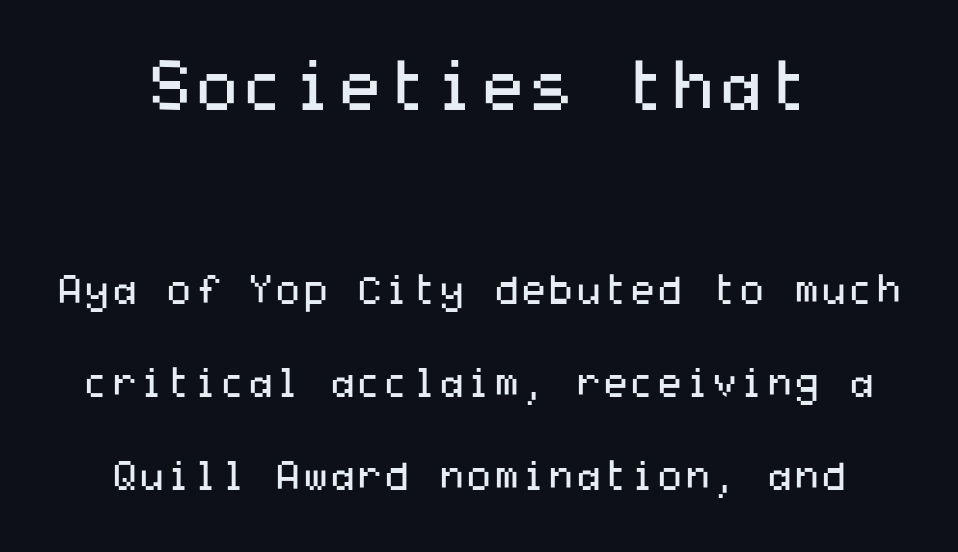
Q: Is the text bold? A: No.
Q: Is the text italic (slanted)? A: No, it is upright.
Q: Is the typeface a serif or a sans-serif typeface? A: Sans-serif.
Q: Is the text underlined? A: No.
Q: Is the spacing between letters normal or unusually wide? A: Normal.
Q: Is the spacing between lines tight, normal or loose? A: Loose.
Q: Which block of text is set in a larger size, the first (top) or the second (bottom)? A: The first (top) one.
Q: Width (condensed, normal, or wide)? A: Wide.
Q: Stroke contrast? A: Medium.
Q: x-height? A: Medium.
